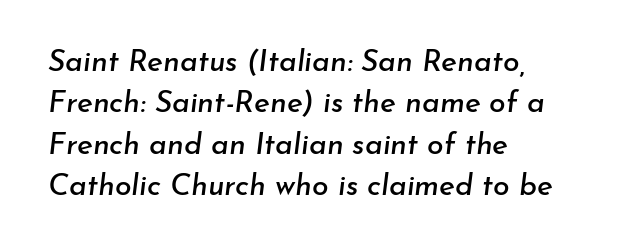
Q: Is the text italic (slanted)? A: Yes, it leans right by about 7 degrees.
Q: Is the text underlined? A: No.
Q: How is the paragraph aligned? A: Left-aligned.
Q: Is the spacing between letters normal or unusually wide? A: Normal.
Q: Is the spacing between lines tight, normal or loose? A: Normal.
Q: Width (condensed, normal, or wide)? A: Normal.
Q: Stroke contrast? A: Low.
Q: x-height? A: Small.
Q: Monospaced? A: No.
